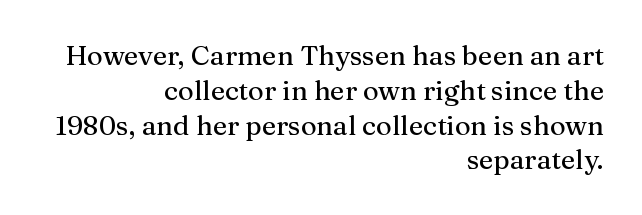
Q: Is the text italic (slanted)? A: No, it is upright.
Q: Is the text underlined? A: No.
Q: How is the paragraph aligned? A: Right-aligned.
Q: Is the spacing between letters normal or unusually wide? A: Normal.
Q: Is the spacing between lines tight, normal or loose? A: Normal.
